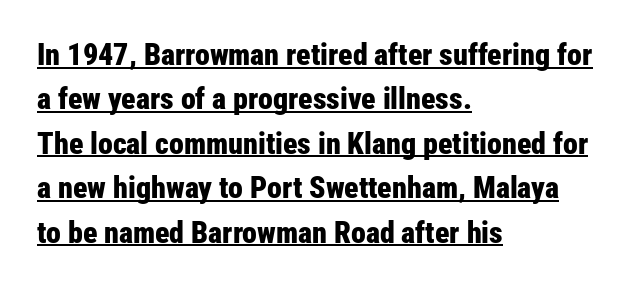
Q: Is the text bold? A: Yes.
Q: Is the text italic (slanted)? A: No, it is upright.
Q: Is the typeface a serif or a sans-serif typeface? A: Sans-serif.
Q: Is the text underlined? A: Yes.
Q: How is the paragraph aligned? A: Left-aligned.
Q: Is the spacing between letters normal or unusually wide? A: Normal.
Q: Is the spacing between lines tight, normal or loose? A: Normal.
Q: Width (condensed, normal, or wide)? A: Condensed.
Q: Stroke contrast? A: Low.
Q: x-height? A: Medium.
Q: Monospaced? A: No.
